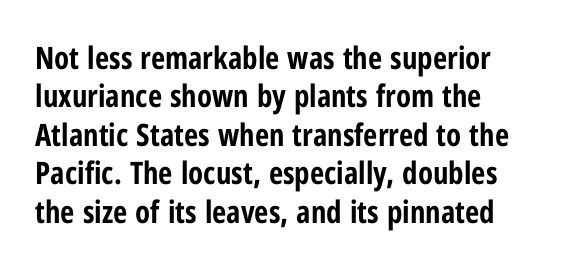
{"serif": "no", "italic": "no", "bold": "yes", "weight": "bold", "width": "condensed", "stroke_contrast": "low", "x_height": "medium", "monospaced": "no", "underline": "no", "align": "left", "line_spacing_ratio": 1.24, "letter_spacing": "normal", "letter_spacing_em": 0.0, "glyph_px": 31}
